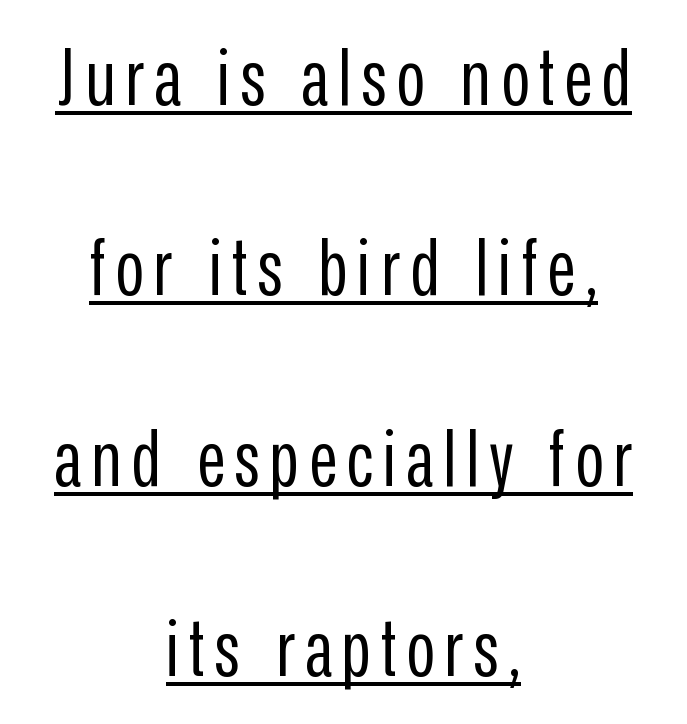
{"serif": "no", "italic": "no", "bold": "no", "weight": "regular", "width": "condensed", "stroke_contrast": "low", "x_height": "medium", "monospaced": "no", "underline": "yes", "align": "center", "line_spacing": "loose", "line_spacing_ratio": 2.41, "glyph_px": 79}
